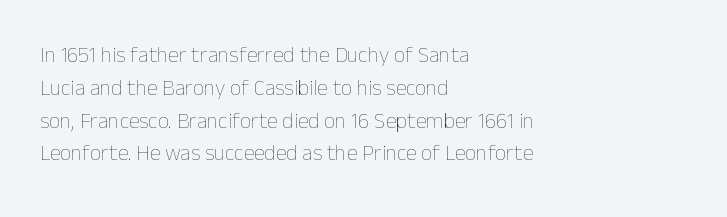
Descender tails drop into unmarked territory. Vertically, the passage feels balanced, rows spaced as you'd expect. The typesetter chose a ragged-right arrangement here. The typography opts for an upright posture over an oblique one. The rendering keeps characters at their native spacing. Stroke mass is kept to a normal reading level or below.
